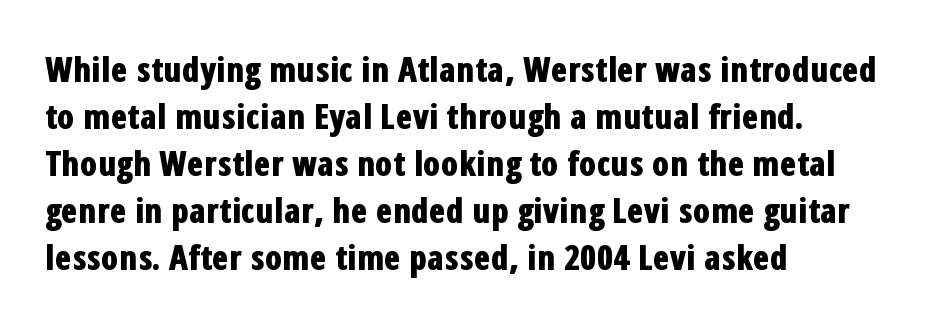
Q: Is the text bold? A: Yes.
Q: Is the text italic (slanted)? A: No, it is upright.
Q: Is the typeface a serif or a sans-serif typeface? A: Sans-serif.
Q: Is the text underlined? A: No.
Q: How is the paragraph aligned? A: Left-aligned.
Q: Is the spacing between letters normal or unusually wide? A: Normal.
Q: Is the spacing between lines tight, normal or loose? A: Normal.
Q: Width (condensed, normal, or wide)? A: Condensed.
Q: Stroke contrast? A: Low.
Q: x-height? A: Medium.
Q: Monospaced? A: No.
